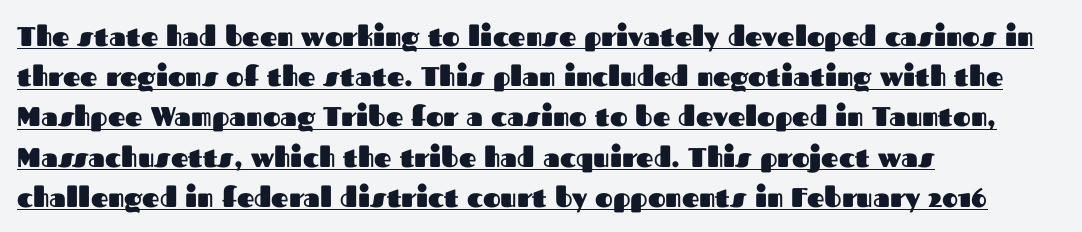
The image shows 27 px bold type, upright; set left-aligned, normal line spacing (1.49x), normal letter spacing, underlined.
